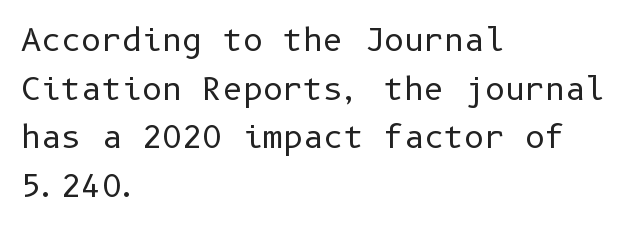
A bare baseline throughout the passage. Students, observe: this is what conventionally led text looks like. Observe the absence of serifs on each vertical stroke in this sample. Typeset ragged right — the left edge is the straight one. Compared with a typical body face, this is equally light or lighter still. This rendering leaves character spacing at its baseline value.
